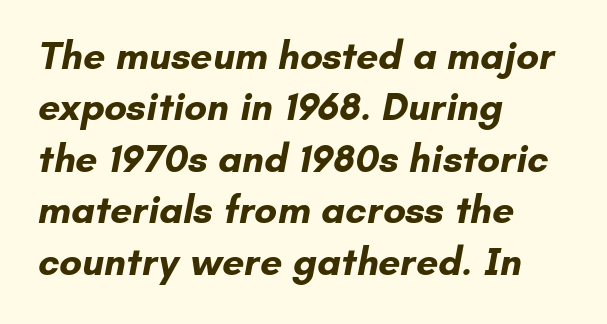
Q: Is the text bold? A: Yes.
Q: Is the typeface a serif or a sans-serif typeface? A: Sans-serif.
Q: Is the text underlined? A: No.
Q: How is the paragraph aligned? A: Left-aligned.
Q: Is the spacing between letters normal or unusually wide? A: Normal.
Q: Is the spacing between lines tight, normal or loose? A: Normal.
Q: Width (condensed, normal, or wide)? A: Normal.
Q: Stroke contrast? A: Low.
Q: x-height? A: Small.
Q: Monospaced? A: No.
